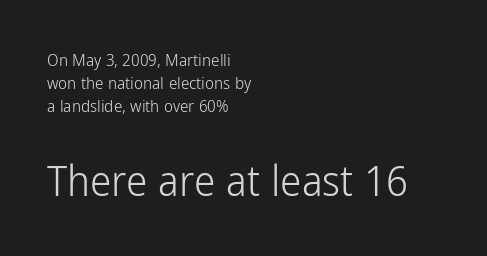
Q: Is the text bold? A: No.
Q: Is the text italic (slanted)? A: No, it is upright.
Q: Is the typeface a serif or a sans-serif typeface? A: Sans-serif.
Q: Is the text underlined? A: No.
Q: How is the paragraph aligned? A: Left-aligned.
Q: Is the spacing between letters normal or unusually wide? A: Normal.
Q: Is the spacing between lines tight, normal or loose? A: Normal.
Q: Which block of text is set in a larger size, the first (top) or the second (bottom)? A: The second (bottom) one.
Q: Width (condensed, normal, or wide)? A: Condensed.
Q: Stroke contrast? A: Low.
Q: x-height? A: Medium.
Q: Monospaced? A: No.
